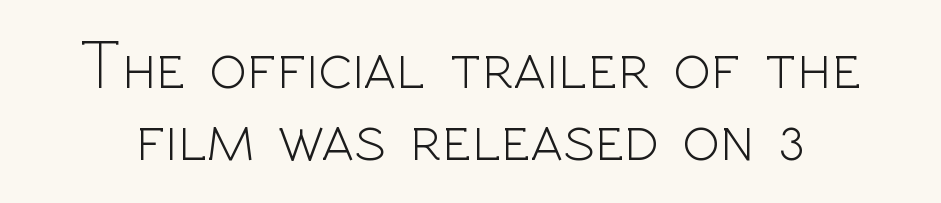
The image shows 69 px light sans-serif type, upright; set tight line spacing (1.05x), normal letter spacing, not underlined; a medium x-height.
